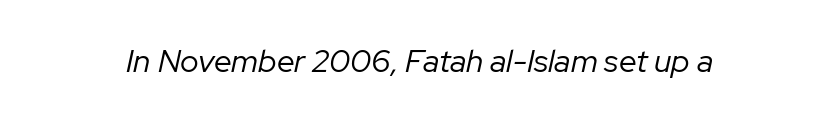
Q: Is the text bold? A: No.
Q: Is the text italic (slanted)? A: Yes, it leans right by about 12 degrees.
Q: Is the text underlined? A: No.
Q: Is the spacing between letters normal or unusually wide? A: Normal.
Q: Width (condensed, normal, or wide)? A: Normal.
Q: Stroke contrast? A: Low.
Q: x-height? A: Medium.
Q: Monospaced? A: No.
